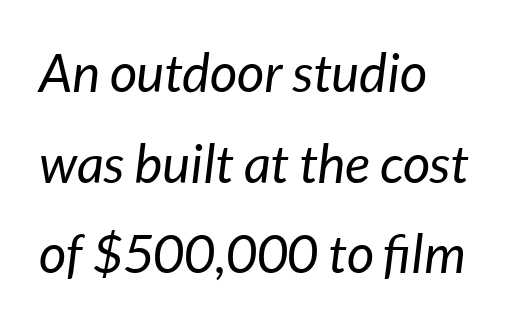
Observe the lean: these are italic letterforms. The passage is arranged the way most books set body copy — flush left. Rule under the text: the space is simply empty. The typesetting does not lean heavy: it is not bold.
